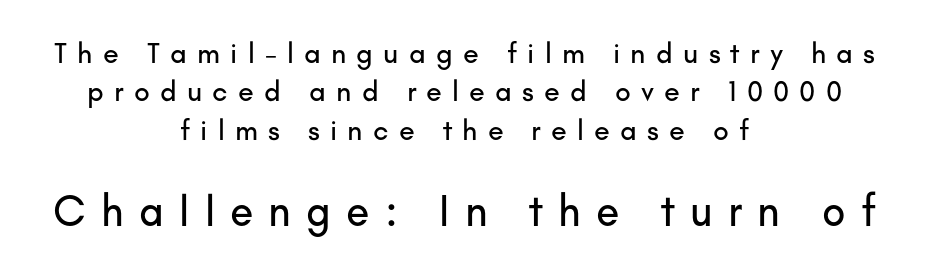
{"serif": "no", "italic": "no", "width": "normal", "stroke_contrast": "low", "x_height": "small", "monospaced": "no", "underline": "no", "align": "center", "line_spacing": "normal", "line_spacing_ratio": 1.32, "letter_spacing": "wide", "letter_spacing_em": 0.35, "larger_block": "second", "size_ratio": 1.48, "glyph_px": 43}
